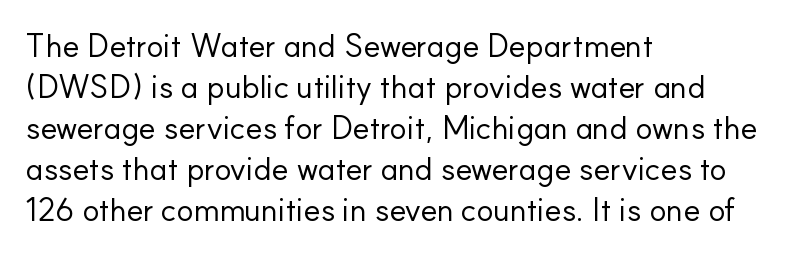
{"serif": "no", "italic": "no", "bold": "no", "weight": "regular", "width": "normal", "stroke_contrast": "low", "x_height": "small", "monospaced": "no", "underline": "no", "align": "left", "line_spacing": "normal", "line_spacing_ratio": 1.28, "letter_spacing": "normal", "letter_spacing_em": 0.0, "glyph_px": 32}
